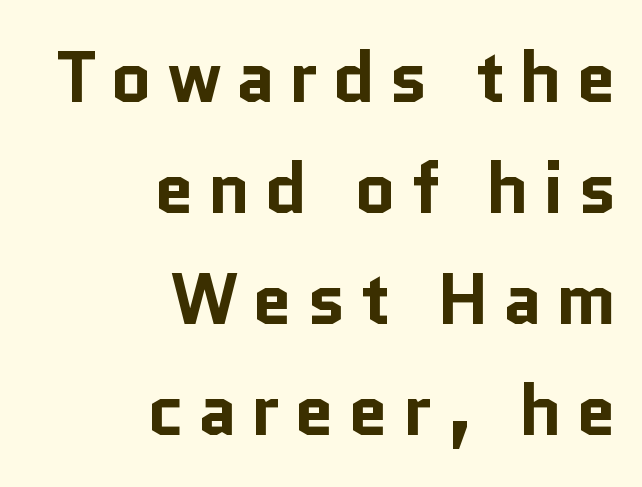
The image shows 72 px bold sans-serif type, upright; set right-aligned, normal line spacing (1.54x), not underlined; low stroke contrast and a medium x-height.
